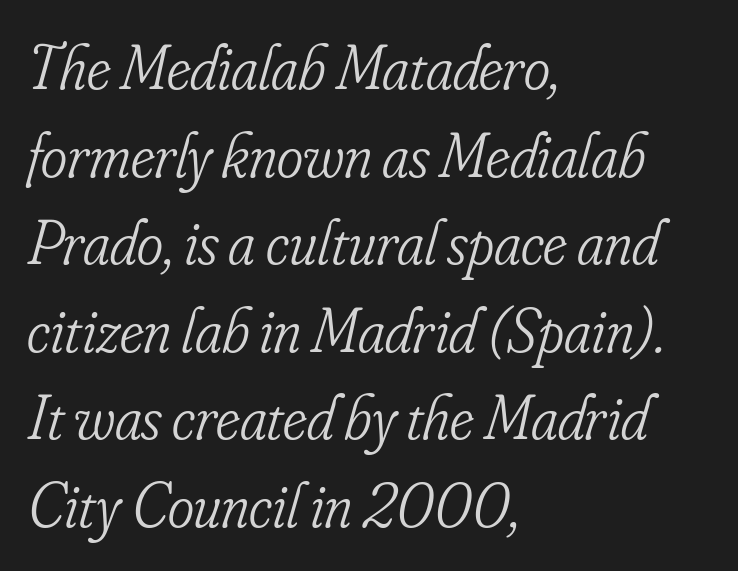
Note the varied advance widths — an 'i' is clearly narrower than an 'm'. Rows of type keep a routine distance in the vertical direction. Heaviness? Minimal to ordinary, like unemphasized prose. The text block is weighted toward the left margin, trailing off unevenly rightward.
